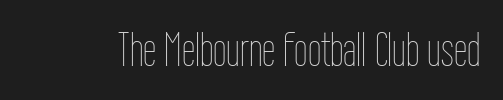
{"italic": "no", "bold": "no", "weight": "thin", "width": "condensed", "stroke_contrast": "low", "x_height": "medium", "monospaced": "no", "underline": "no", "letter_spacing": "normal", "letter_spacing_em": 0.0, "glyph_px": 48}
